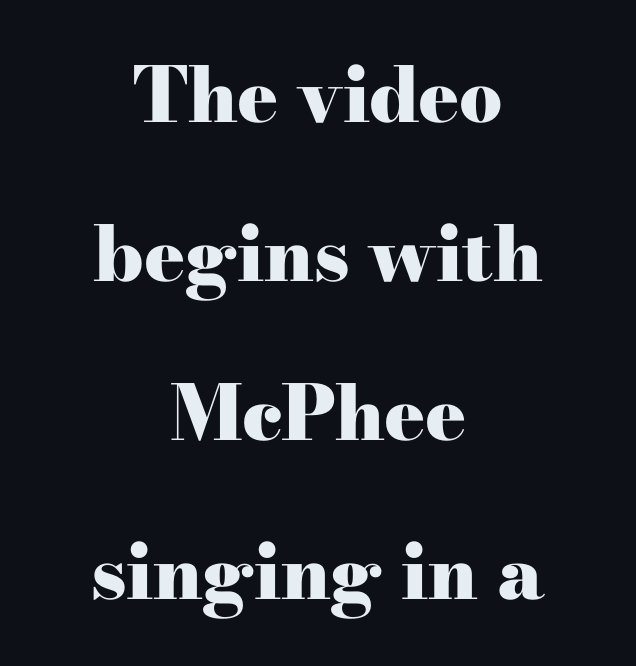
{"serif": "yes", "italic": "no", "bold": "yes", "weight": "heavy", "width": "wide", "stroke_contrast": "high", "x_height": "small", "monospaced": "no", "underline": "no", "align": "center", "line_spacing": "loose", "line_spacing_ratio": 2.09, "letter_spacing": "normal", "letter_spacing_em": 0.0, "glyph_px": 76}
